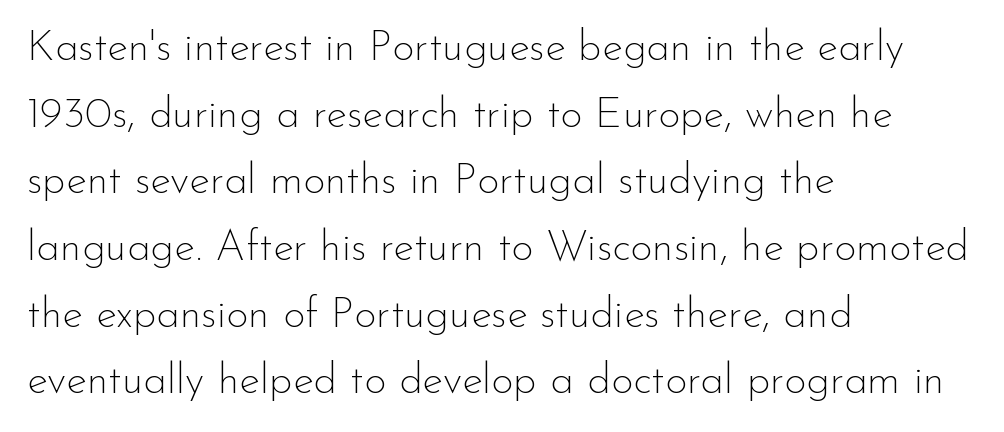
The image shows 43 px thin sans-serif type, upright; set left-aligned, normal line spacing (1.55x), normal letter spacing, not underlined; low stroke contrast and a small x-height.
